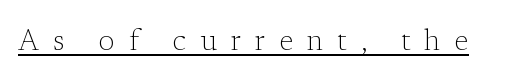
{"serif": "yes", "italic": "no", "bold": "no", "weight": "light", "width": "normal", "stroke_contrast": "low", "x_height": "medium", "monospaced": "no", "underline": "yes", "letter_spacing": "wide", "letter_spacing_em": 0.48, "glyph_px": 29}
